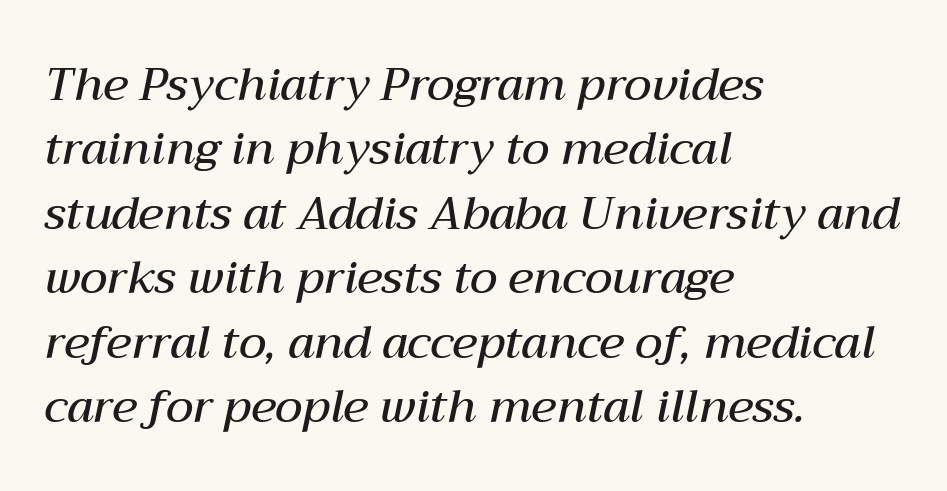
Q: Is the text bold? A: Semi-bold.
Q: Is the text italic (slanted)? A: Yes, it leans right by about 12 degrees.
Q: Is the text underlined? A: No.
Q: How is the paragraph aligned? A: Left-aligned.
Q: Is the spacing between letters normal or unusually wide? A: Normal.
Q: Is the spacing between lines tight, normal or loose? A: Normal.
Q: Width (condensed, normal, or wide)? A: Normal.
Q: Stroke contrast? A: Medium.
Q: x-height? A: Medium.
Q: Monospaced? A: No.
